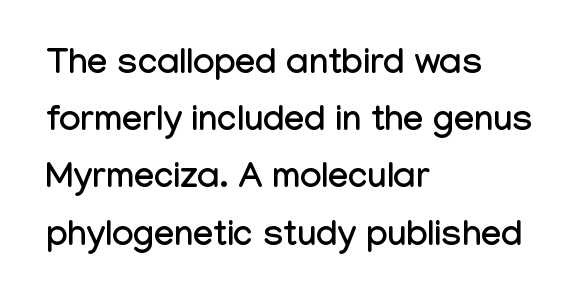
{"serif": "no", "italic": "no", "width": "condensed", "stroke_contrast": "low", "x_height": "medium", "monospaced": "no", "underline": "no", "align": "left", "line_spacing": "normal", "line_spacing_ratio": 1.59, "letter_spacing": "normal", "letter_spacing_em": 0.0, "glyph_px": 36}
